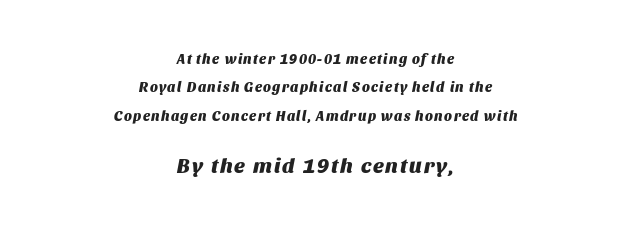
Q: Is the text bold? A: Yes.
Q: Is the text italic (slanted)? A: Yes, it leans right by about 11 degrees.
Q: Is the text underlined? A: No.
Q: How is the paragraph aligned? A: Centered.
Q: Is the spacing between lines tight, normal or loose? A: Loose.
Q: Which block of text is set in a larger size, the first (top) or the second (bottom)? A: The second (bottom) one.
